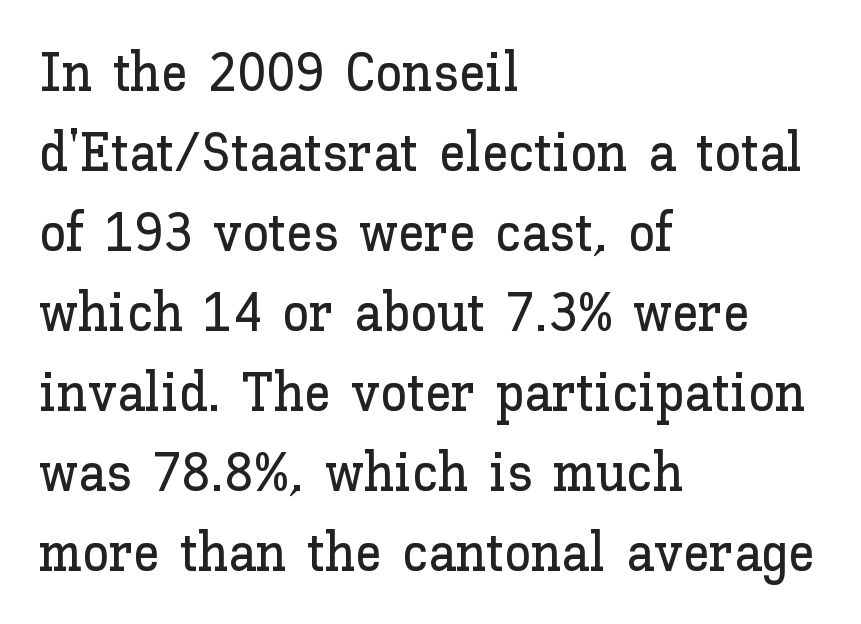
The image shows 54 px text type, upright; set left-aligned, normal line spacing (1.48x), normal letter spacing, not underlined; low stroke contrast and a medium x-height.
